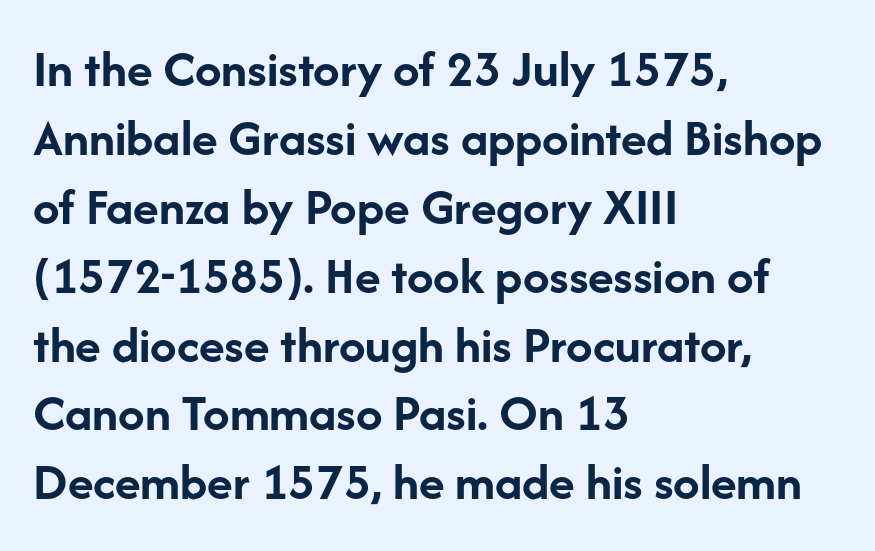
Baseline-to-baseline distance is the conventional proportion of letter height. Here the glyphs are tracked normally, forming tight word shapes. The passage shown is typed in a proportional face where columns would drift. Observe the absence of serifs on each vertical stroke in this sample. Each row of text sits above clean, open space.
